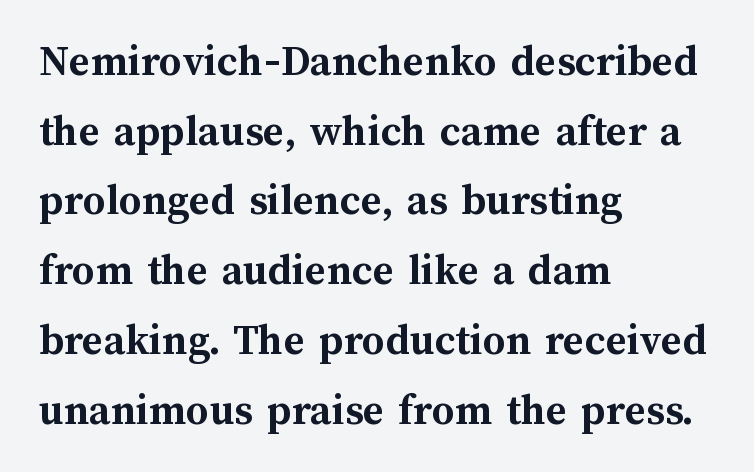
Plenty of ink on the page — the face is bold. Note the varied advance widths — an 'i' is clearly narrower than an 'm'. If you drew a ruler down the left edge, every line would touch it. Honestly, there is no underline to notice here at all. This rendering leaves character spacing at its baseline value.
